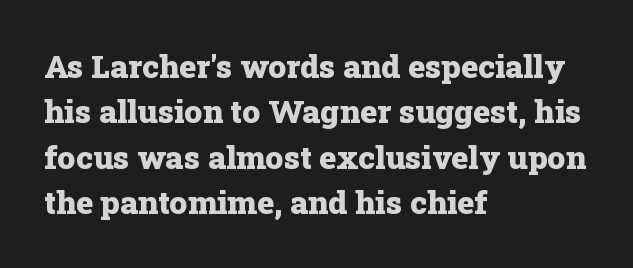
{"serif": "yes", "italic": "no", "bold": "yes", "weight": "heavy", "width": "normal", "stroke_contrast": "low", "x_height": "medium", "monospaced": "no", "underline": "no", "align": "left", "line_spacing": "normal", "line_spacing_ratio": 1.42, "letter_spacing": "normal", "letter_spacing_em": 0.0, "glyph_px": 32}
